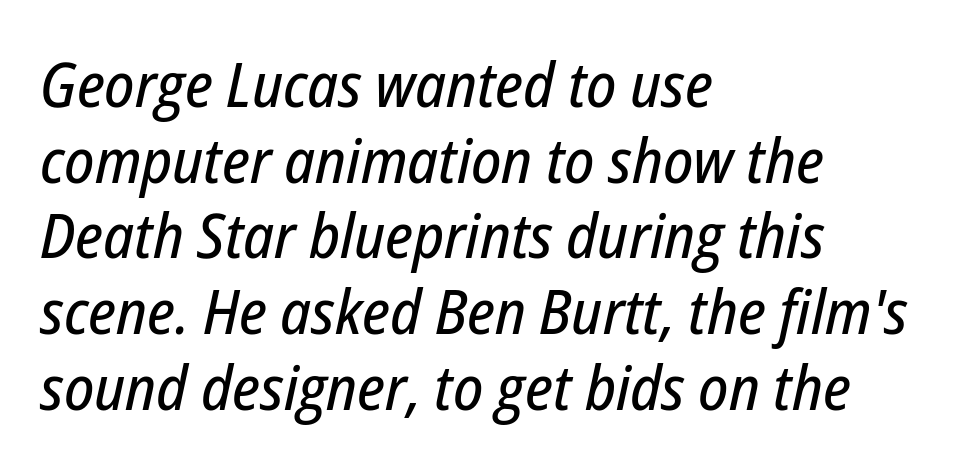
Each letter keeps its own natural width here, so spacing adapts to shape. Where is the straight margin? On the left. Bare-footed words on every line. Students, note that the glyphs here touch the page at normal intervals.
